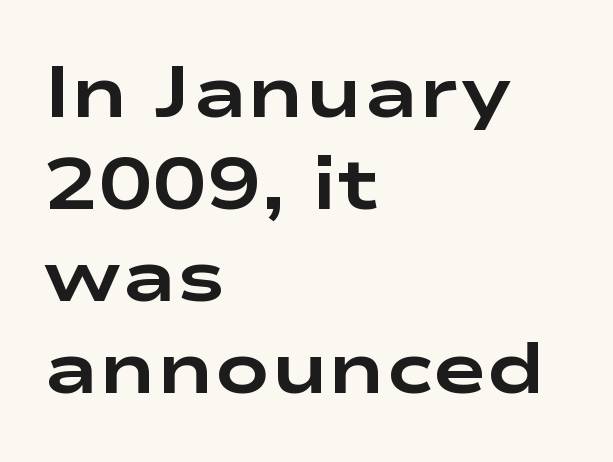
Students, this is bold: see how much ink each stroke carries. This is roman type, the default non-slanted kind. The strip under each line holds only bare page. Think of a printed novel: that variable character pitch is what you see here. The paragraph shown leans on its left margin. Classification — sans serif.
